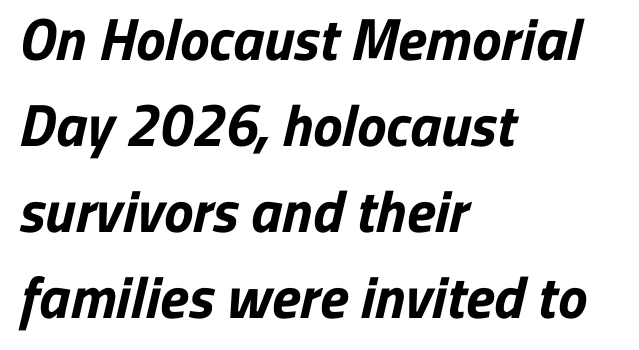
The image shows 59 px bold sans-serif type; set left-aligned, normal line spacing (1.46x), normal letter spacing, not underlined; low stroke contrast and a medium x-height.
